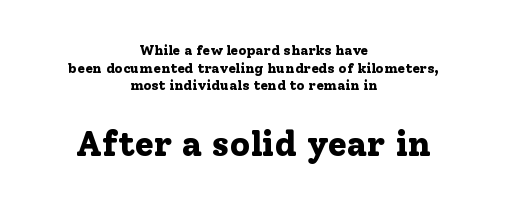
The image shows 35 px bold serif type, upright; set centered, normal line spacing (1.26x), normal letter spacing, not underlined; the second (bottom) block is 2.5x larger; low stroke contrast and a medium x-height.
